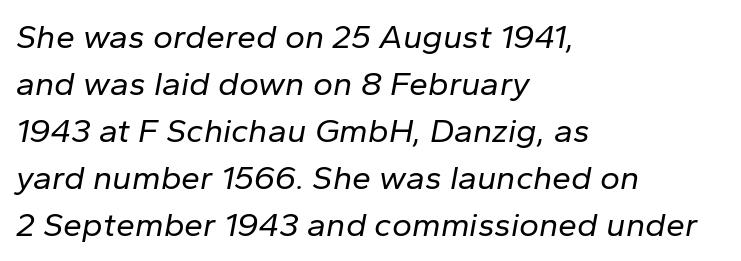
The image shows 34 px regular-weight type, italic (leaning right); set left-aligned, normal line spacing (1.38x), normal letter spacing, not underlined; low stroke contrast and a medium x-height.
